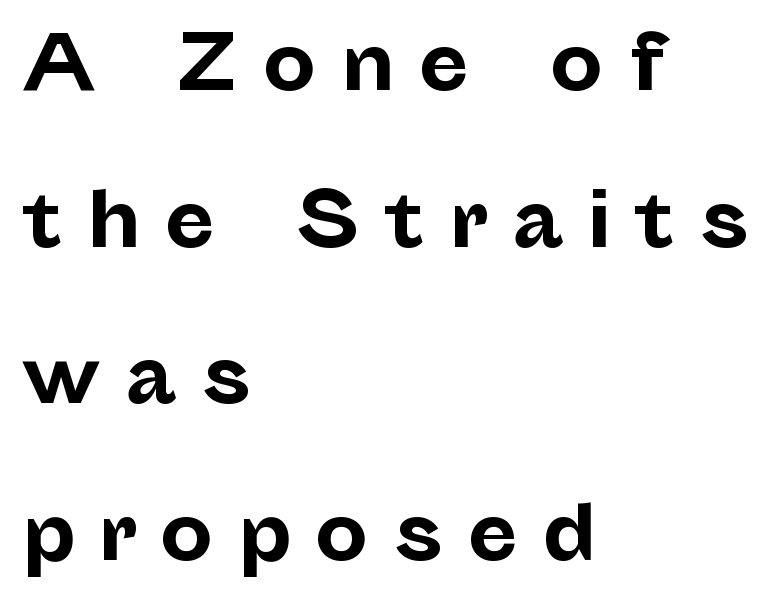
Q: Is the text bold? A: Yes.
Q: Is the text italic (slanted)? A: No, it is upright.
Q: Is the typeface a serif or a sans-serif typeface? A: Sans-serif.
Q: Is the text underlined? A: No.
Q: How is the paragraph aligned? A: Left-aligned.
Q: Is the spacing between letters normal or unusually wide? A: Unusually wide.
Q: Is the spacing between lines tight, normal or loose? A: Loose.
Q: Width (condensed, normal, or wide)? A: Normal.
Q: Stroke contrast? A: Low.
Q: x-height? A: Medium.
Q: Monospaced? A: No.
